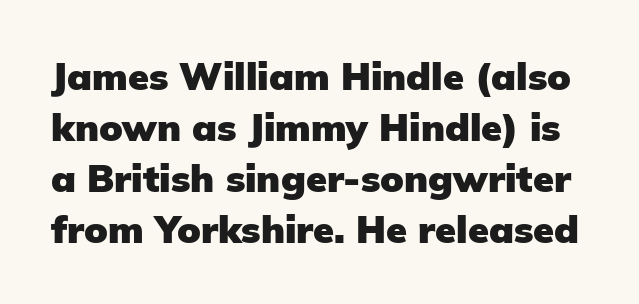
{"serif": "no", "italic": "no", "bold": "yes", "weight": "heavy", "width": "normal", "stroke_contrast": "low", "x_height": "medium", "monospaced": "no", "underline": "no", "line_spacing": "normal", "line_spacing_ratio": 1.34, "letter_spacing": "normal", "letter_spacing_em": 0.0, "glyph_px": 38}
